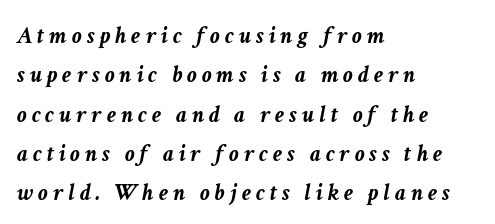
Words float on clear page, feet unadorned. Letter spacing: wide. Regarding leading, the lines here are spaced in the standard way. This rendering uses left alignment, leaving the right contour irregular.
